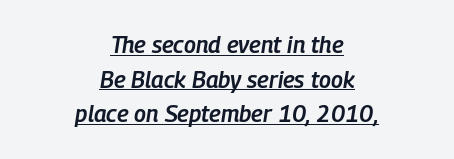
Q: Is the text bold? A: Semi-bold.
Q: Is the text italic (slanted)? A: Yes, it leans right by about 9 degrees.
Q: Is the text underlined? A: Yes.
Q: How is the paragraph aligned? A: Centered.
Q: Is the spacing between letters normal or unusually wide? A: Normal.
Q: Is the spacing between lines tight, normal or loose? A: Normal.
